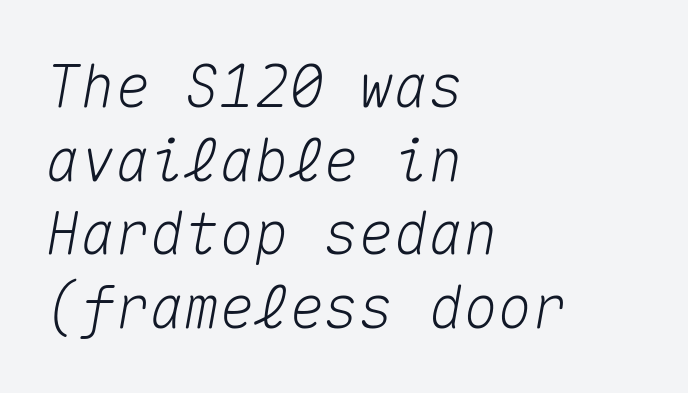
A typesetter would call this zero additional tracking. An italicized treatment has been applied to the whole sample. Honestly, the row spacing looks completely unremarkable. Think of a typewriter: that constant character pitch is what you see here.
